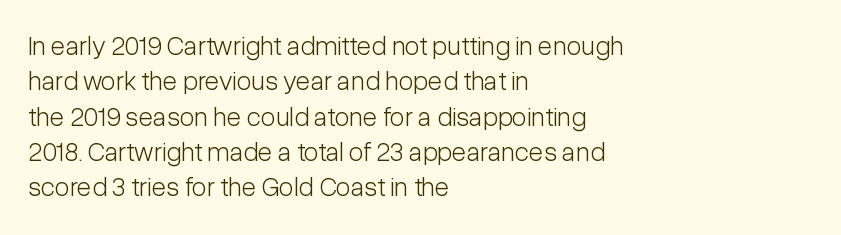
Q: Is the text bold? A: No.
Q: Is the text italic (slanted)? A: No, it is upright.
Q: Is the text underlined? A: No.
Q: How is the paragraph aligned? A: Left-aligned.
Q: Is the spacing between letters normal or unusually wide? A: Normal.
Q: Is the spacing between lines tight, normal or loose? A: Normal.
